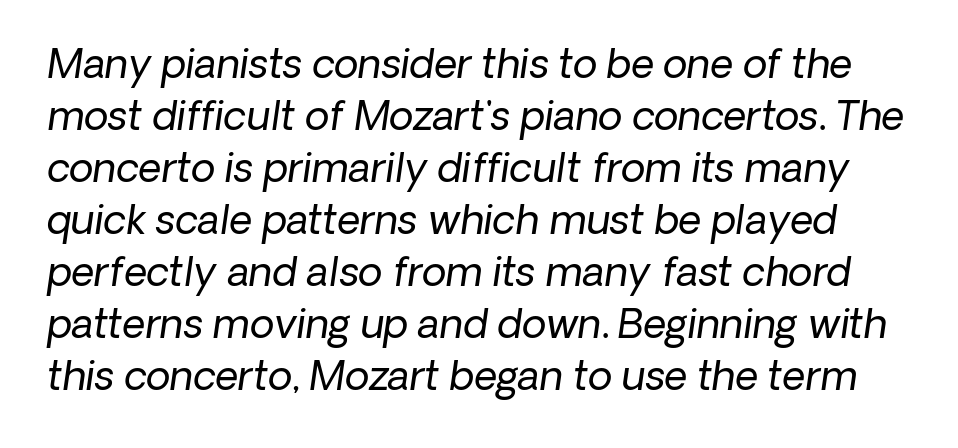
The image shows 40 px regular-weight sans-serif type; set normal line spacing (1.3x), normal letter spacing, not underlined; low stroke contrast and a medium x-height.
